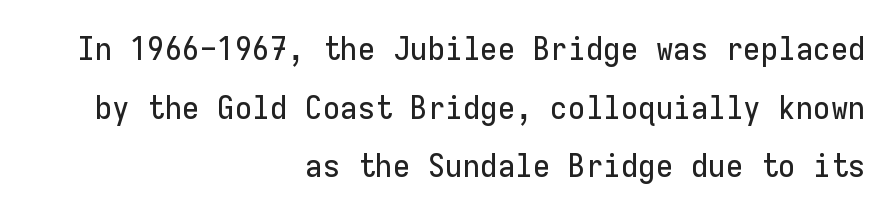
Notice how the passage keeps a crisp vertical edge on the right only. This sample has the even, mechanical cadence of fixed-width lettering. There is no visible air inserted between adjacent glyphs. Look at the bottom of the vertical strokes: they stop flat, with no serifs.
